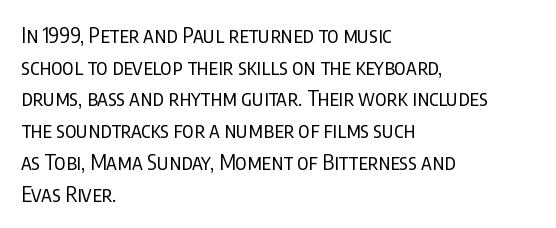
Style check: upright. Leftover space on each line is placed entirely after the last word. The rows are spaced the way most documents space them. The font is comparable to plain body text, perhaps lighter. Honestly, there is no underline to notice here at all. Nobody touched the tracking dial on this one.
